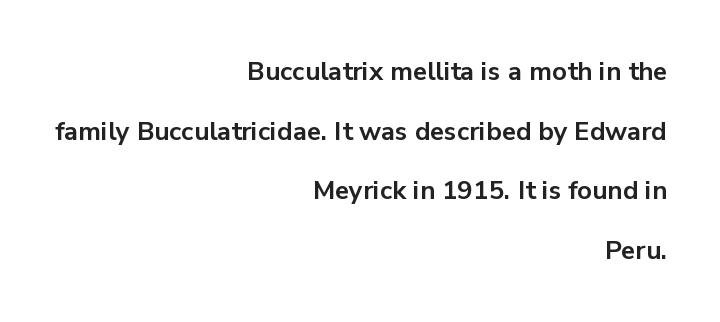
{"italic": "no", "bold": "yes", "underline": "no", "align": "right", "line_spacing": "loose", "line_spacing_ratio": 2.29, "letter_spacing": "normal", "letter_spacing_em": 0.0, "glyph_px": 26}
